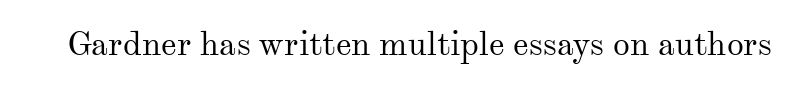
Q: Is the text bold? A: No.
Q: Is the text italic (slanted)? A: No, it is upright.
Q: Is the typeface a serif or a sans-serif typeface? A: Serif.
Q: Is the text underlined? A: No.
Q: Is the spacing between letters normal or unusually wide? A: Normal.
Q: Width (condensed, normal, or wide)? A: Normal.
Q: Stroke contrast? A: Medium.
Q: x-height? A: Small.
Q: Monospaced? A: No.
